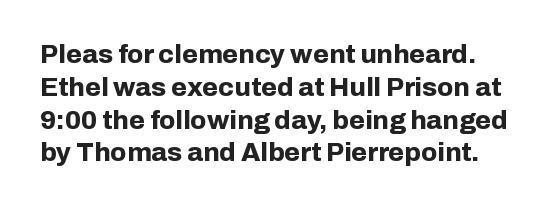
The image shows 26 px bold type, upright; set normal line spacing (1.26x), normal letter spacing, not underlined.
